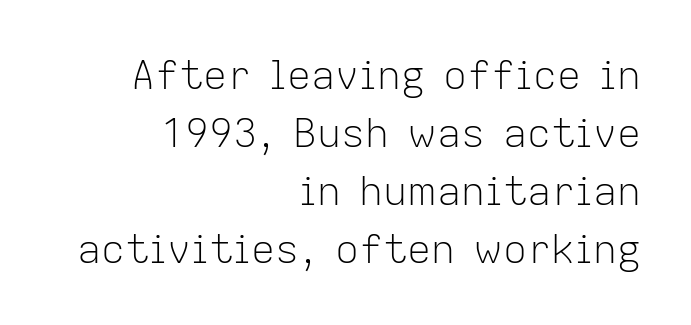
Q: Is the text bold? A: No.
Q: Is the text italic (slanted)? A: No, it is upright.
Q: Is the typeface a serif or a sans-serif typeface? A: Sans-serif.
Q: Is the text underlined? A: No.
Q: How is the paragraph aligned? A: Right-aligned.
Q: Is the spacing between letters normal or unusually wide? A: Normal.
Q: Is the spacing between lines tight, normal or loose? A: Normal.
Q: Width (condensed, normal, or wide)? A: Normal.
Q: Stroke contrast? A: Low.
Q: x-height? A: Medium.
Q: Monospaced? A: No.
